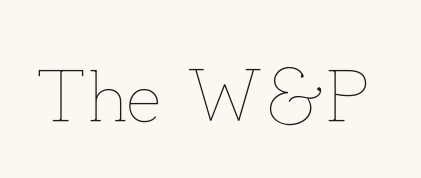
Q: Is the text bold? A: No.
Q: Is the text italic (slanted)? A: No, it is upright.
Q: Is the text underlined? A: No.
Q: Is the spacing between letters normal or unusually wide? A: Normal.
Q: Width (condensed, normal, or wide)? A: Normal.
Q: Stroke contrast? A: Low.
Q: x-height? A: Small.
Q: Monospaced? A: No.
